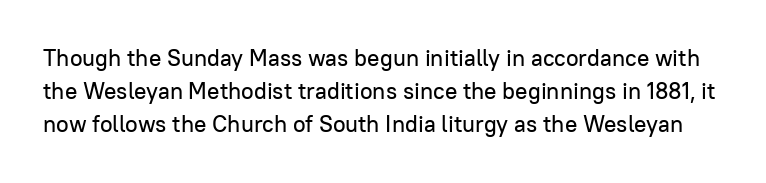
The space between consecutive lines is moderate. Beneath every word, the page is bare. A typesetter would mark this as roman, not italic. Is the letter spacing exaggerated? No — it looks like the ordinary default.
